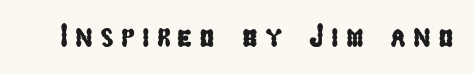
The image shows 33 px condensed sans-serif type; set unusually wide letter spacing (+0.21 em), not underlined; low stroke contrast and a medium x-height.
